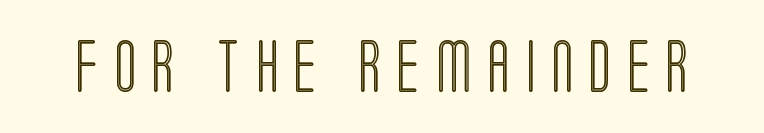
Q: Is the text italic (slanted)? A: No, it is upright.
Q: Is the text underlined? A: No.
Q: Is the spacing between letters normal or unusually wide? A: Unusually wide.
Q: Width (condensed, normal, or wide)? A: Condensed.
Q: x-height? A: Large.
Q: Monospaced? A: No.
